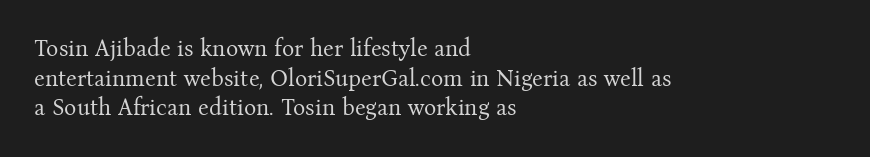
{"italic": "no", "bold": "no", "underline": "no", "align": "left", "line_spacing": "normal", "line_spacing_ratio": 1.29, "letter_spacing": "normal", "letter_spacing_em": 0.0, "glyph_px": 23}
